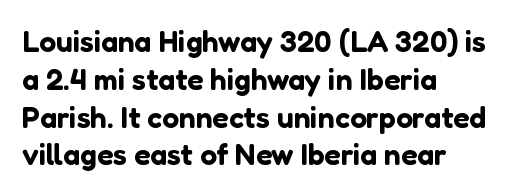
The image shows 30 px sans-serif type, upright; set left-aligned, normal line spacing (1.26x), normal letter spacing, not underlined; low stroke contrast and a medium x-height.
